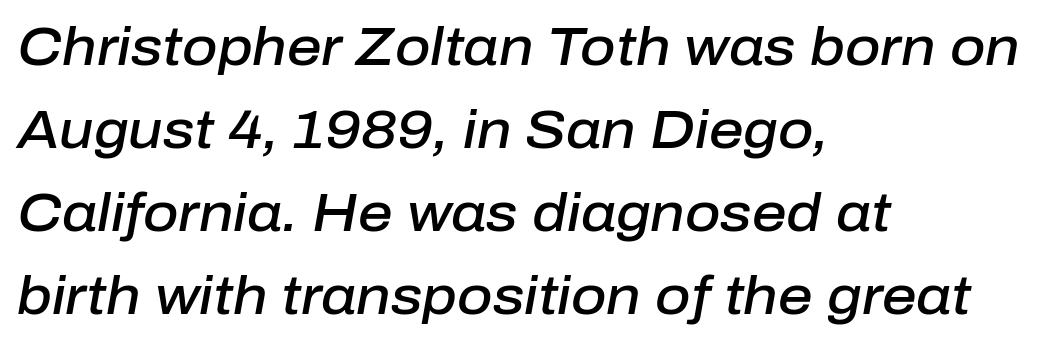
{"italic": "yes", "lean": "right", "slant_degrees": 10, "bold": "semi", "weight": "semibold", "width": "normal", "stroke_contrast": "low", "x_height": "medium", "monospaced": "no", "underline": "no", "align": "left", "line_spacing": "normal", "line_spacing_ratio": 1.54, "letter_spacing": "normal", "letter_spacing_em": 0.0, "glyph_px": 54}
